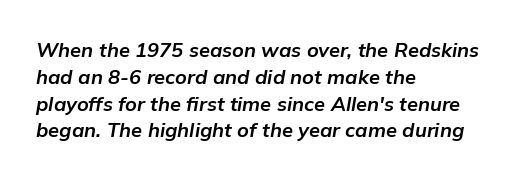
The image shows 20 px bold type, italic (leaning right); set left-aligned, normal line spacing (1.34x), normal letter spacing, not underlined.
